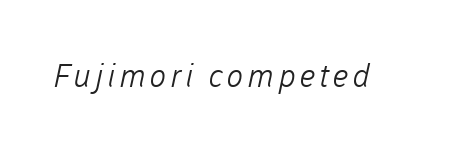
A sans-serif font was chosen for this passage. The font is comparable to plain body text, perhaps lighter. The foot of each line stays bare and open. Do the characters align in a grid? No, the font is proportional.
